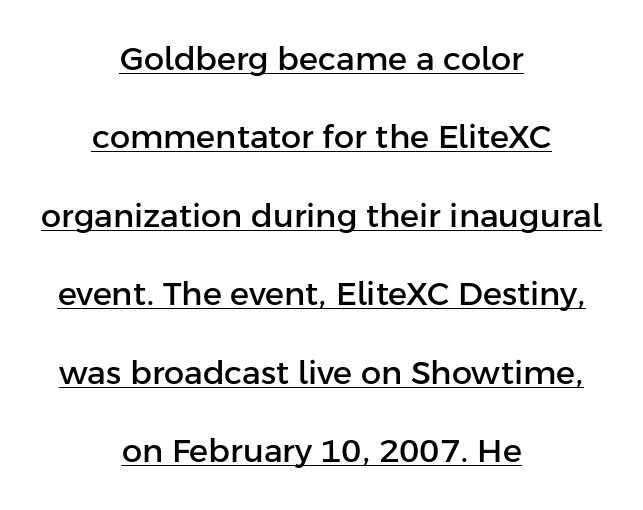
The passage shown is typed in a proportional face where columns would drift. Interline gaps are noticeably wide in this sample. The passage shown is underscored from start to finish. Check where the strokes stop: nothing finishes them off — pure sans. The rag falls on both sides of this text block equally.
